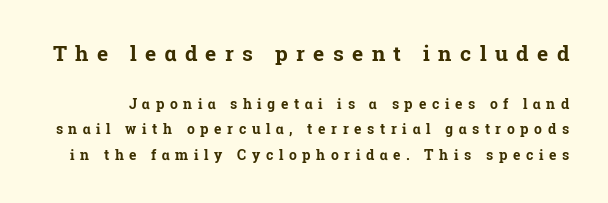
Q: Is the text bold? A: Yes.
Q: Is the text italic (slanted)? A: No, it is upright.
Q: Is the text underlined? A: No.
Q: Is the spacing between letters normal or unusually wide? A: Unusually wide.
Q: Which block of text is set in a larger size, the first (top) or the second (bottom)? A: The first (top) one.
